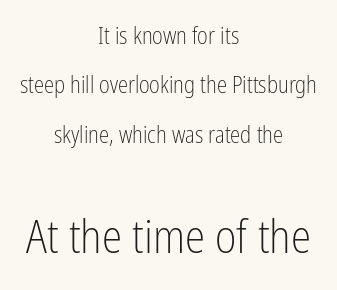
{"serif": "no", "italic": "no", "bold": "no", "weight": "light", "width": "condensed", "stroke_contrast": "low", "x_height": "medium", "monospaced": "no", "underline": "no", "align": "center", "line_spacing": "loose", "line_spacing_ratio": 2.15, "letter_spacing": "normal", "letter_spacing_em": 0.0, "larger_block": "second", "size_ratio": 2.0, "glyph_px": 46}
